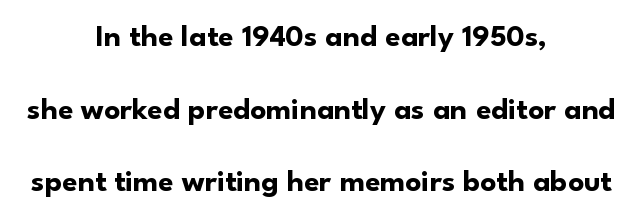
Q: Is the text bold? A: Yes.
Q: Is the text italic (slanted)? A: No, it is upright.
Q: Is the typeface a serif or a sans-serif typeface? A: Sans-serif.
Q: Is the text underlined? A: No.
Q: How is the paragraph aligned? A: Centered.
Q: Is the spacing between letters normal or unusually wide? A: Normal.
Q: Is the spacing between lines tight, normal or loose? A: Loose.
Q: Width (condensed, normal, or wide)? A: Normal.
Q: Stroke contrast? A: Low.
Q: x-height? A: Small.
Q: Monospaced? A: No.
